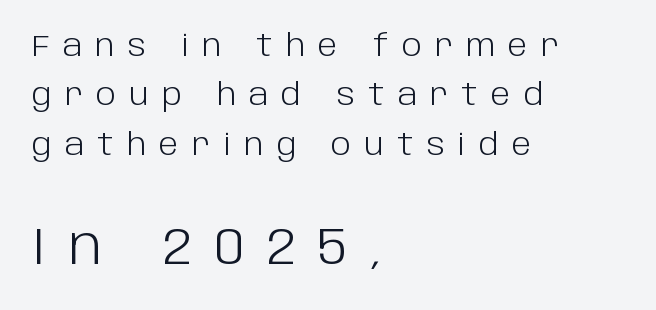
The image shows 52 px light sans-serif type, upright; set left-aligned, normal line spacing (1.65x), unusually wide letter spacing (+0.44 em), not underlined; the second (bottom) block is 1.73x larger; low stroke contrast and a large x-height.
